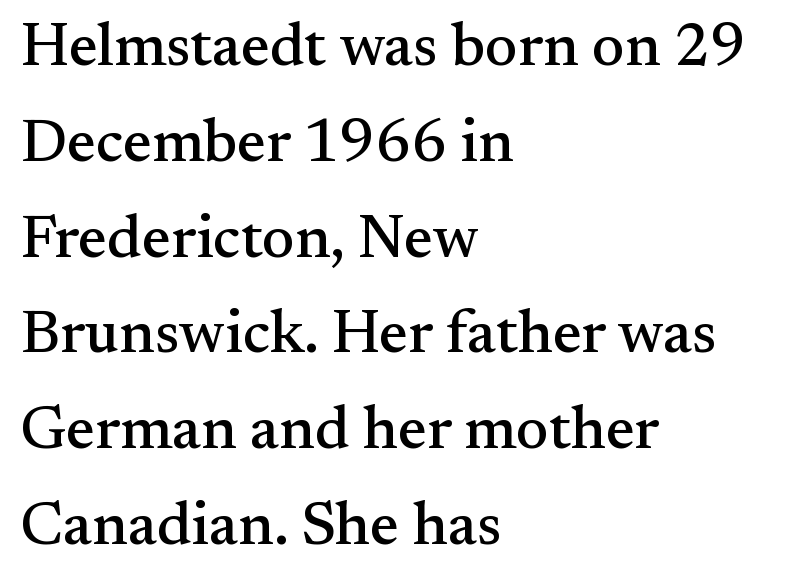
The image shows 61 px serif type, upright; set left-aligned, normal line spacing (1.57x), normal letter spacing, not underlined; medium stroke contrast and a small x-height.
